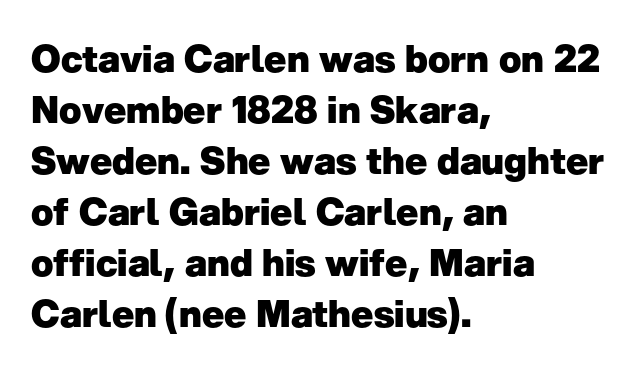
Plain, unruled lines of type. The lines are quadded left. Style check: upright. Heavy-handed strokes throughout: this text is bold.
